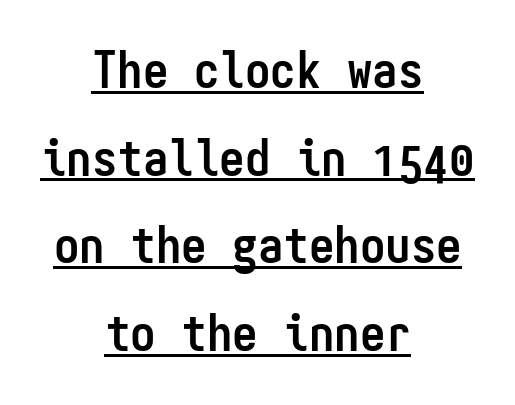
Q: Is the text bold? A: Yes.
Q: Is the text italic (slanted)? A: No, it is upright.
Q: Is the typeface a serif or a sans-serif typeface? A: Sans-serif.
Q: Is the text underlined? A: Yes.
Q: How is the paragraph aligned? A: Centered.
Q: Is the spacing between letters normal or unusually wide? A: Normal.
Q: Width (condensed, normal, or wide)? A: Condensed.
Q: Stroke contrast? A: Low.
Q: x-height? A: Medium.
Q: Monospaced? A: Yes.
